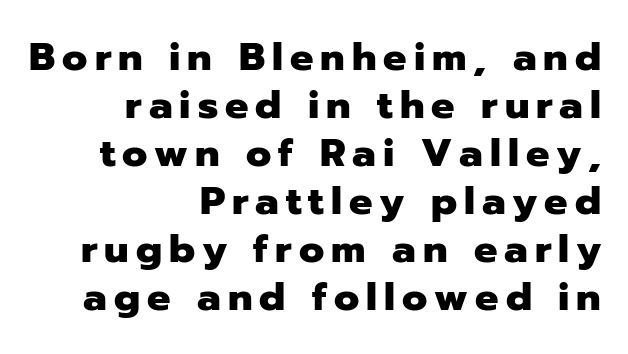
Do the characters align in a grid? No, the font is proportional. I'd call this a sans setting — the letters go barefoot. As a designer I'd log this as weight 700, bold. A student would call this right alignment; a typographer would say flush right, rag left. Vertical strokes here are truly vertical. The glyphs are unaccompanied by any horizontal stroke below them.
